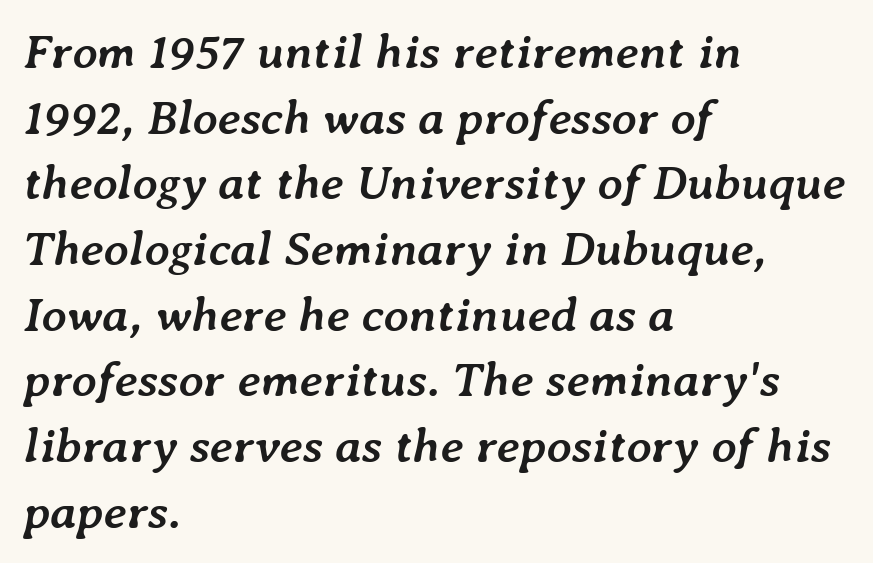
{"italic": "yes", "lean": "right", "slant_degrees": 7, "bold": "yes", "weight": "semibold", "width": "normal", "stroke_contrast": "low", "x_height": "medium", "monospaced": "no", "underline": "no", "align": "left", "line_spacing": "normal", "line_spacing_ratio": 1.34, "letter_spacing": "normal", "letter_spacing_em": 0.0, "glyph_px": 49}
